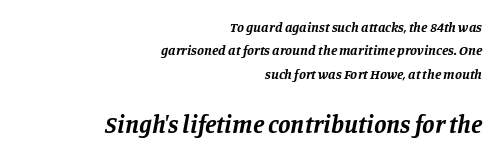
The image shows 25 px bold type, italic (leaning right); set right-aligned, normal line spacing (1.67x), normal letter spacing, not underlined; the second (bottom) block is 1.79x larger.
